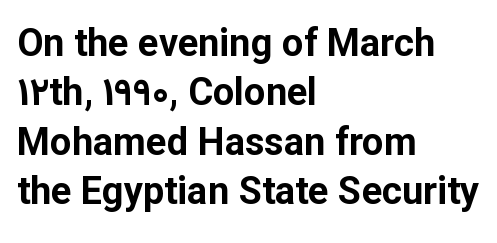
The image shows 38 px bold sans-serif type, upright; set left-aligned, normal line spacing (1.3x), normal letter spacing, not underlined; low stroke contrast and a medium x-height.
